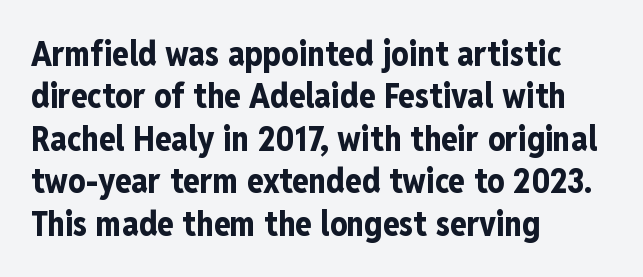
{"serif": "no", "italic": "no", "bold": "yes", "weight": "bold", "width": "condensed", "stroke_contrast": "low", "x_height": "medium", "monospaced": "no", "underline": "no", "align": "left", "line_spacing": "normal", "line_spacing_ratio": 1.25, "letter_spacing": "normal", "letter_spacing_em": 0.0, "glyph_px": 34}
